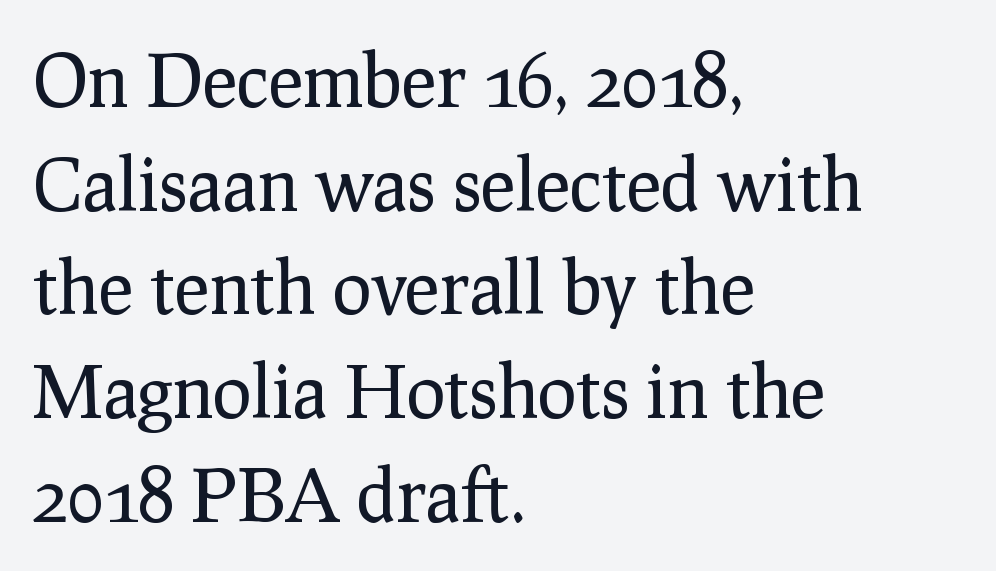
{"serif": "yes", "italic": "no", "bold": "no", "weight": "regular", "width": "normal", "stroke_contrast": "low", "x_height": "medium", "monospaced": "no", "underline": "no", "align": "left", "line_spacing": "normal", "line_spacing_ratio": 1.42, "letter_spacing": "normal", "letter_spacing_em": 0.0, "glyph_px": 73}
